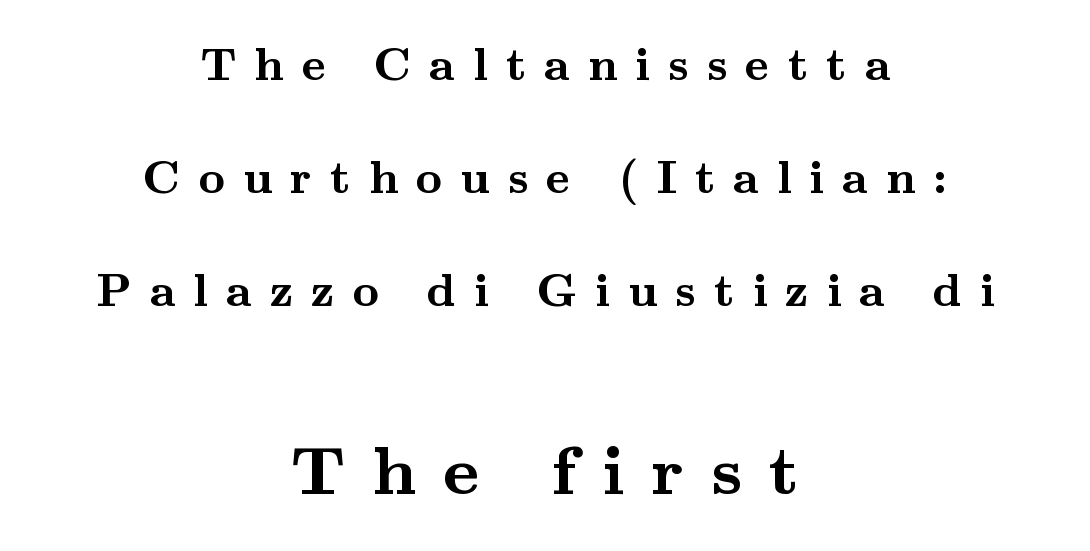
{"serif": "yes", "italic": "no", "bold": "yes", "weight": "semibold", "width": "wide", "stroke_contrast": "medium", "x_height": "small", "monospaced": "no", "underline": "no", "align": "center", "line_spacing": "loose", "line_spacing_ratio": 2.46, "letter_spacing": "wide", "letter_spacing_em": 0.39, "larger_block": "second", "size_ratio": 1.5, "glyph_px": 69}
